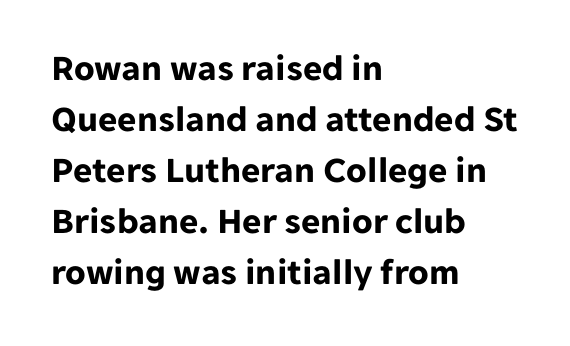
Alignment: flush left. Notice how thick the strokes are: this is what a full bold looks like. Think of a printed novel: that variable character pitch is what you see here. Regular leading. Vertical strokes here are truly vertical.
